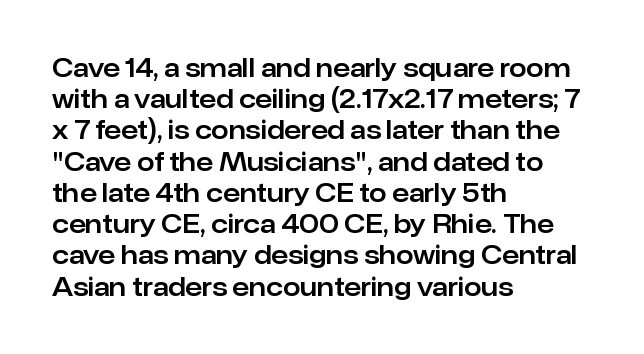
Q: Is the text italic (slanted)? A: No, it is upright.
Q: Is the text underlined? A: No.
Q: How is the paragraph aligned? A: Left-aligned.
Q: Is the spacing between letters normal or unusually wide? A: Normal.
Q: Is the spacing between lines tight, normal or loose? A: Normal.
